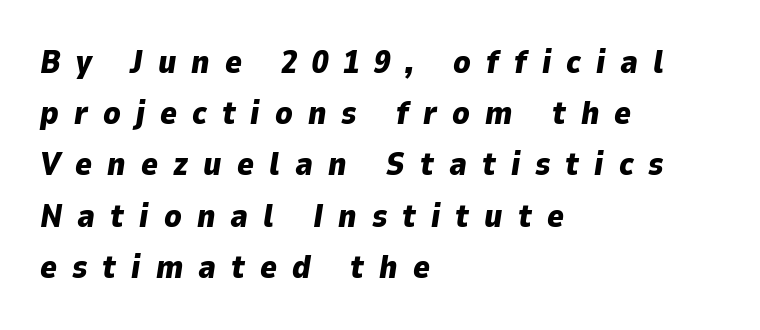
Does the copy run flush right? No — it runs flush left. The lettering tilts uniformly, giving the passage an italic look. Tracking value appears strongly positive — letters spread wide. This block has exactly the height ordinary leading produces.
